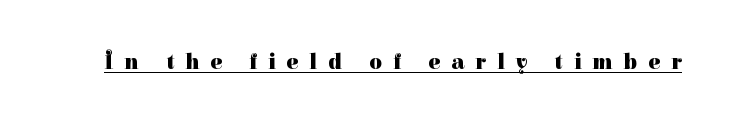
The image shows 22 px bold type, upright; set unusually wide letter spacing (+0.5 em), underlined.
